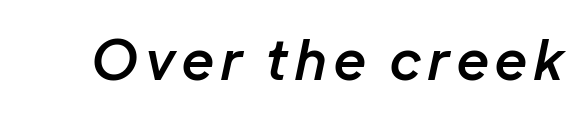
{"italic": "yes", "lean": "right", "slant_degrees": 12, "bold": "semi", "weight": "semibold", "width": "normal", "stroke_contrast": "low", "x_height": "medium", "monospaced": "no", "underline": "no", "glyph_px": 54}
